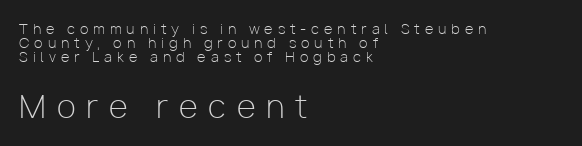
The image shows 31 px light sans-serif type, upright; set left-aligned, tight line spacing (1.0x), unusually wide letter spacing (+0.35 em), not underlined; the second (bottom) block is 2.21x larger; low stroke contrast and a medium x-height.
